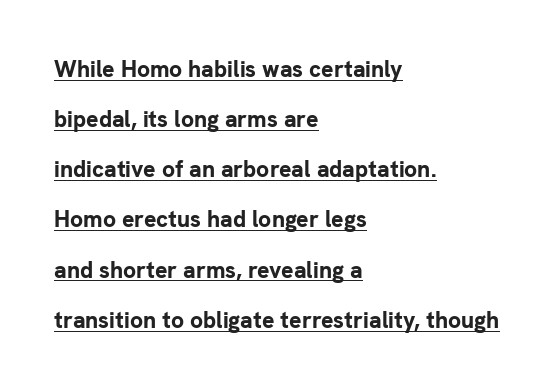
Q: Is the text bold? A: Yes.
Q: Is the text italic (slanted)? A: No, it is upright.
Q: Is the text underlined? A: Yes.
Q: How is the paragraph aligned? A: Left-aligned.
Q: Is the spacing between letters normal or unusually wide? A: Normal.
Q: Is the spacing between lines tight, normal or loose? A: Loose.
